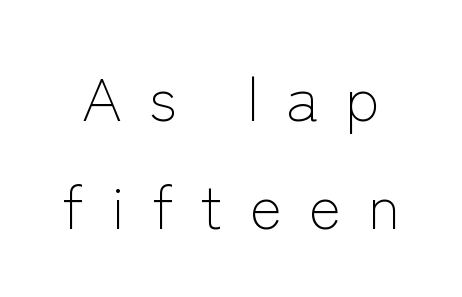
{"serif": "no", "italic": "no", "bold": "no", "weight": "light", "width": "normal", "stroke_contrast": "low", "x_height": "medium", "monospaced": "no", "underline": "no", "line_spacing_ratio": 1.77, "letter_spacing": "wide", "letter_spacing_em": 0.44, "glyph_px": 61}
